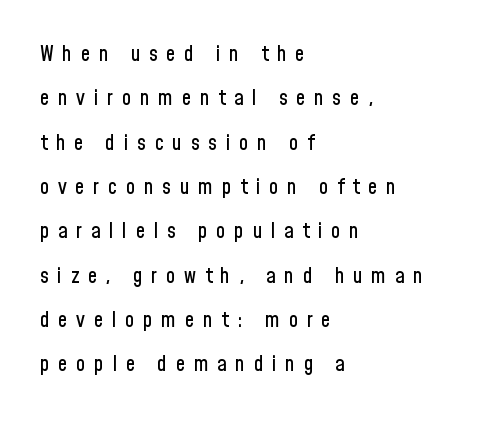
{"italic": "no", "underline": "no", "align": "left", "line_spacing": "loose", "line_spacing_ratio": 2.11, "letter_spacing": "wide", "letter_spacing_em": 0.41, "glyph_px": 21}
